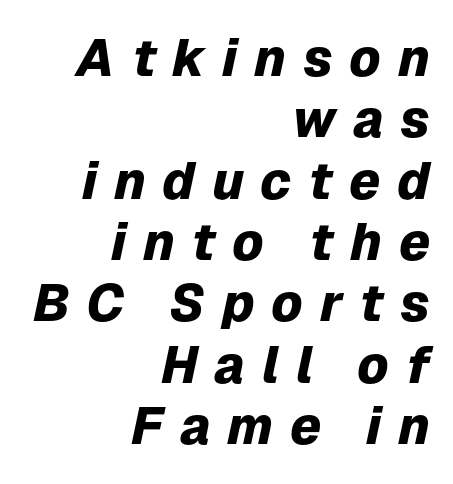
The image shows 52 px heavy type, italic (leaning right); set right-aligned, line spacing 1.18x, unusually wide letter spacing (+0.32 em), not underlined; low stroke contrast and a medium x-height.
